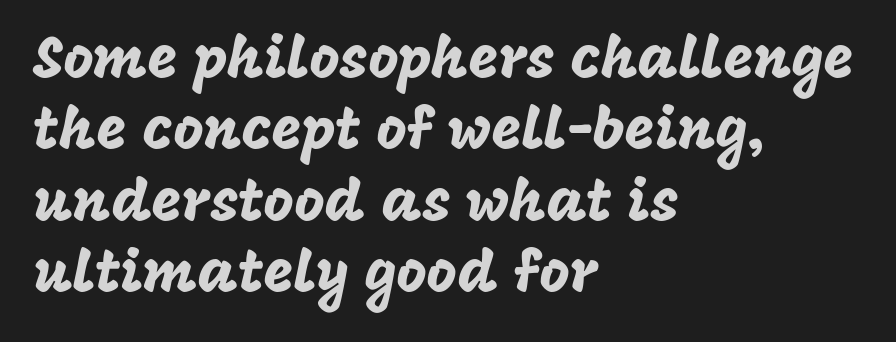
Any mark beneath the type? The region is blank. Horizontally, the lines are justified to the leading edge only. Each letter's strokes conclude bluntly, with no projecting serifs. Varying glyph widths throughout — classic text-font behaviour.
